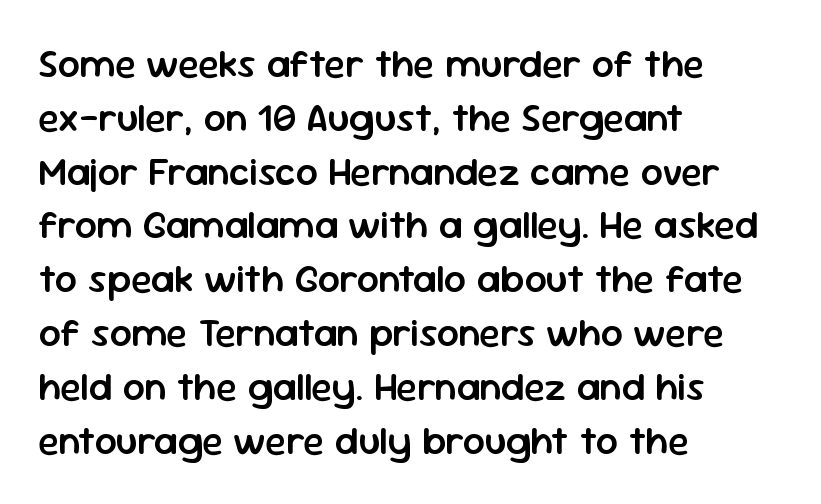
{"serif": "no", "italic": "no", "bold": "semi", "weight": "semibold", "width": "normal", "stroke_contrast": "low", "x_height": "medium", "monospaced": "no", "underline": "no", "align": "left", "line_spacing": "normal", "line_spacing_ratio": 1.38, "letter_spacing": "normal", "letter_spacing_em": 0.0, "glyph_px": 39}
